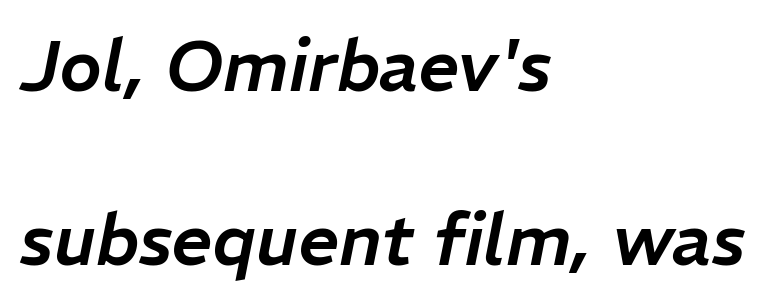
The foot of each line stays bare and open. Loosely led — the rows are spread out. Looking at the ascenders, they clearly lean. These lines are rendered in a variable-pitch font.
